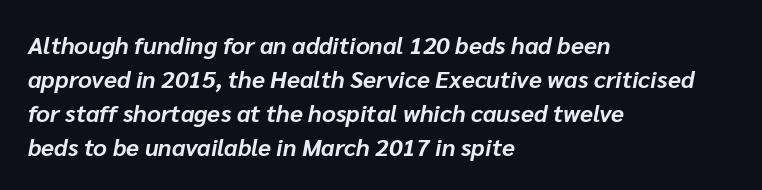
Plenty of ink on the page — the face is bold. Unmarked baselines from the first word to the last. Baseline-to-baseline distance is the conventional proportion of letter height. The passage shown leans; its letterforms are oblique. Letter spacing: default.
